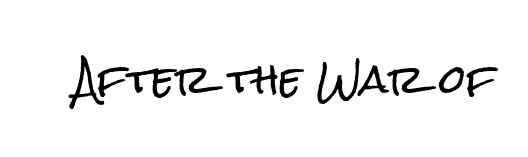
The image shows 38 px condensed sans-serif type, upright; set normal letter spacing, not underlined; low stroke contrast and a medium x-height.
